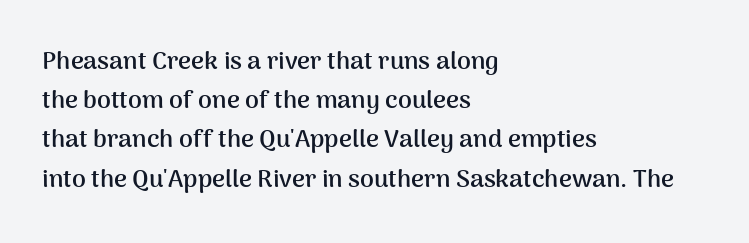
There is no visible air inserted between adjacent glyphs. This sample is left-justified, so line endings fall wherever the words run out. Normally led — the rows are evenly, conventionally spaced. The lettering holds an erect, upright posture throughout.
